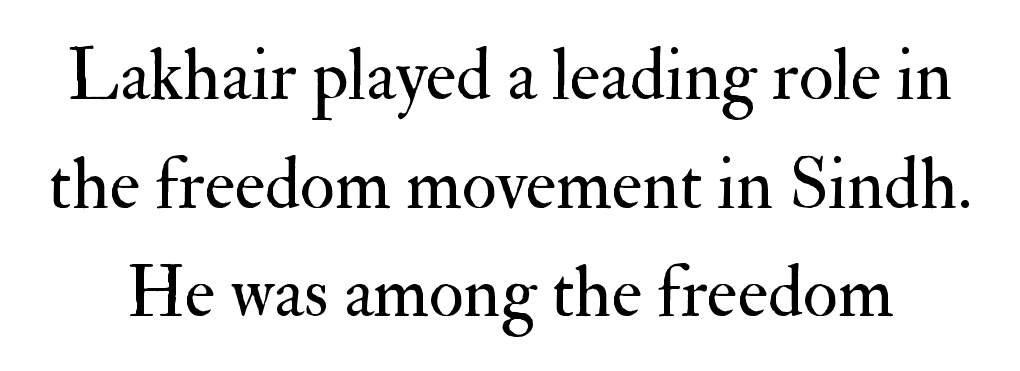
Proportional: the letters do not fall into vertical columns. Students, observe: this is what conventionally led text looks like. Font category for this specimen: serif. The weight tops out at a normal text grade. If you drew a line through each stem, it would be perfectly vertical.
